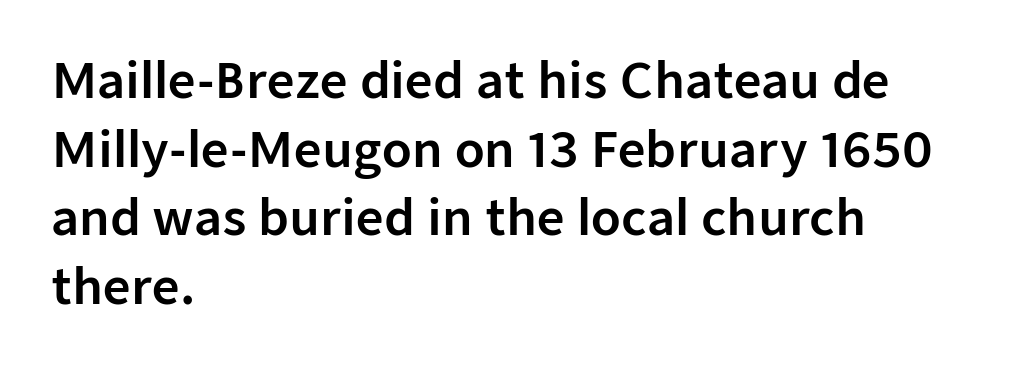
Honestly, there is no underline to notice here at all. Each letter keeps its own natural width here, so spacing adapts to shape. What's the leading like? Ordinary, nothing unusual. The horizontal fit of the characters is conventional and even. This rendering uses left alignment, leaving the right contour irregular.
